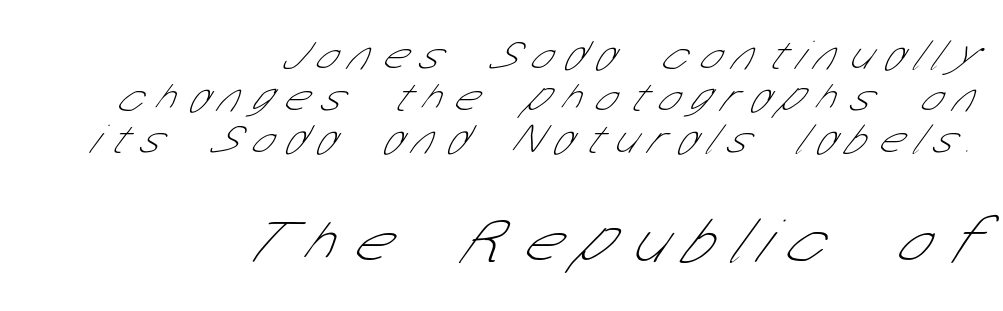
{"serif": "no", "bold": "no", "weight": "thin", "width": "condensed", "stroke_contrast": "low", "x_height": "medium", "monospaced": "no", "underline": "no", "align": "right", "line_spacing": "tight", "line_spacing_ratio": 1.0, "letter_spacing": "wide", "letter_spacing_em": 0.32, "larger_block": "second", "size_ratio": 1.5, "glyph_px": 63}
